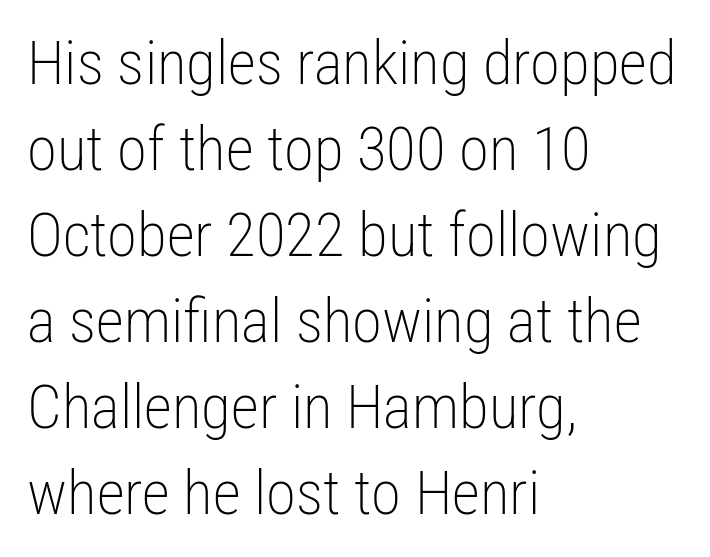
{"serif": "no", "italic": "no", "bold": "no", "weight": "light", "width": "condensed", "stroke_contrast": "low", "x_height": "medium", "monospaced": "no", "underline": "no", "align": "left", "line_spacing": "normal", "line_spacing_ratio": 1.41, "letter_spacing": "normal", "letter_spacing_em": 0.0, "glyph_px": 61}
